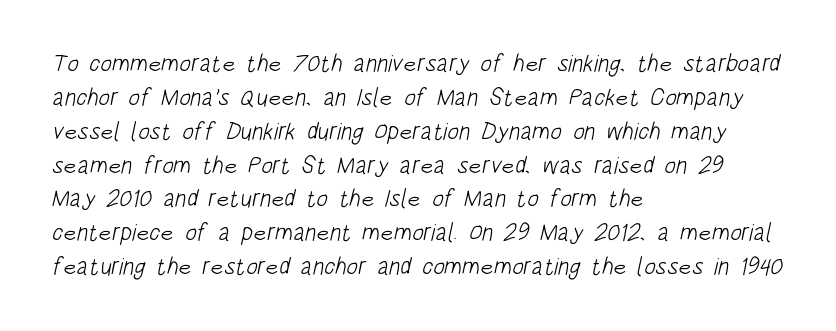
Q: Is the text bold? A: No.
Q: Is the text underlined? A: No.
Q: How is the paragraph aligned? A: Left-aligned.
Q: Is the spacing between letters normal or unusually wide? A: Normal.
Q: Is the spacing between lines tight, normal or loose? A: Normal.
